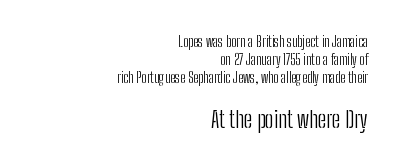
The image shows 23 px text type, upright; set right-aligned, normal line spacing (1.27x), normal letter spacing, not underlined; the second (bottom) block is 1.64x larger.
